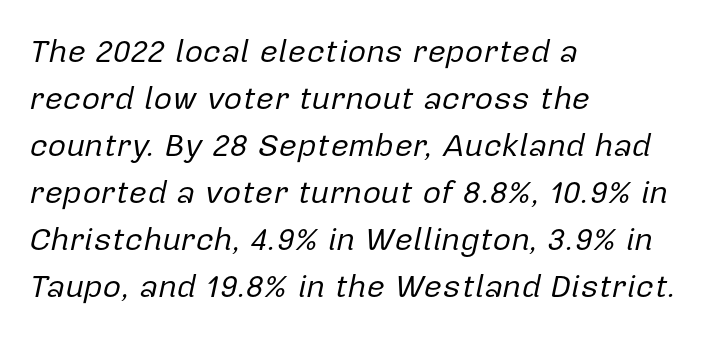
Q: Is the text bold? A: No.
Q: Is the text italic (slanted)? A: Yes, it leans right by about 12 degrees.
Q: Is the text underlined? A: No.
Q: How is the paragraph aligned? A: Left-aligned.
Q: Is the spacing between letters normal or unusually wide? A: Normal.
Q: Is the spacing between lines tight, normal or loose? A: Normal.
Q: Width (condensed, normal, or wide)? A: Normal.
Q: Stroke contrast? A: Low.
Q: x-height? A: Medium.
Q: Monospaced? A: No.
